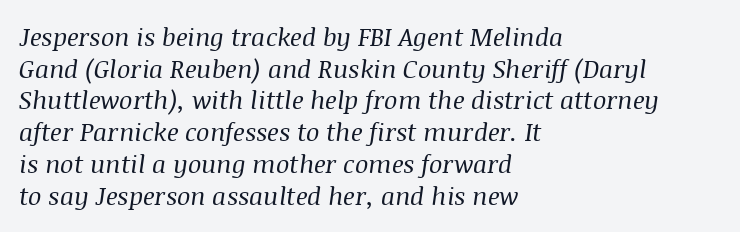
Has an underline been added? It has not. Horizontal bands of white between lines are of average thickness. Nothing heavy about these letters — not bold at all. Yep, that's italic — everything's leaning. Visually the block forms a straight wall on the left and a jagged coastline on the right. In terms of letterspacing, this is plain default setting.
